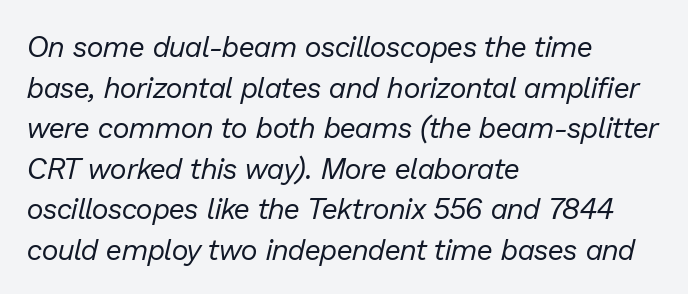
The image shows 29 px regular-weight type, italic (leaning right); set left-aligned, normal line spacing (1.4x), normal letter spacing, not underlined; low stroke contrast and a medium x-height.
